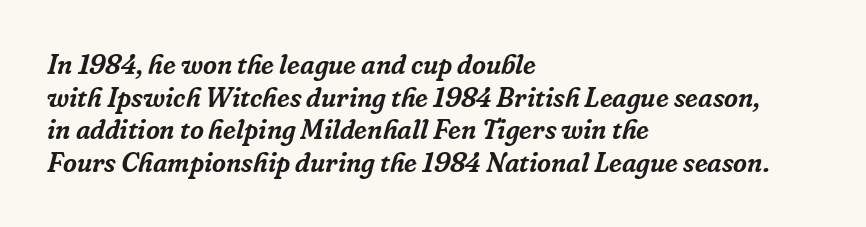
{"italic": "yes", "lean": "right", "slant_degrees": 16, "underline": "no", "align": "left", "line_spacing_ratio": 1.21, "letter_spacing": "normal", "letter_spacing_em": 0.0, "glyph_px": 27}
